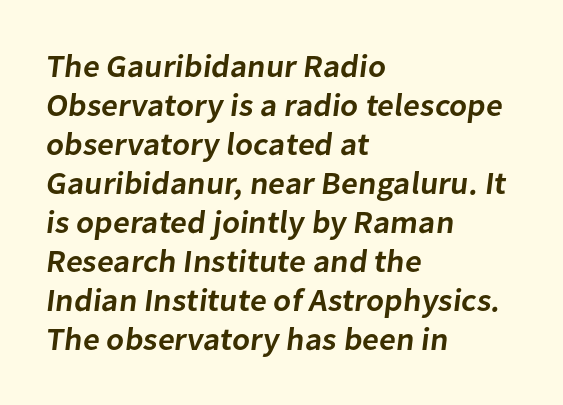
The image shows 32 px semibold sans-serif type; set left-aligned, line spacing 1.22x, normal letter spacing, not underlined; low stroke contrast and a medium x-height.
